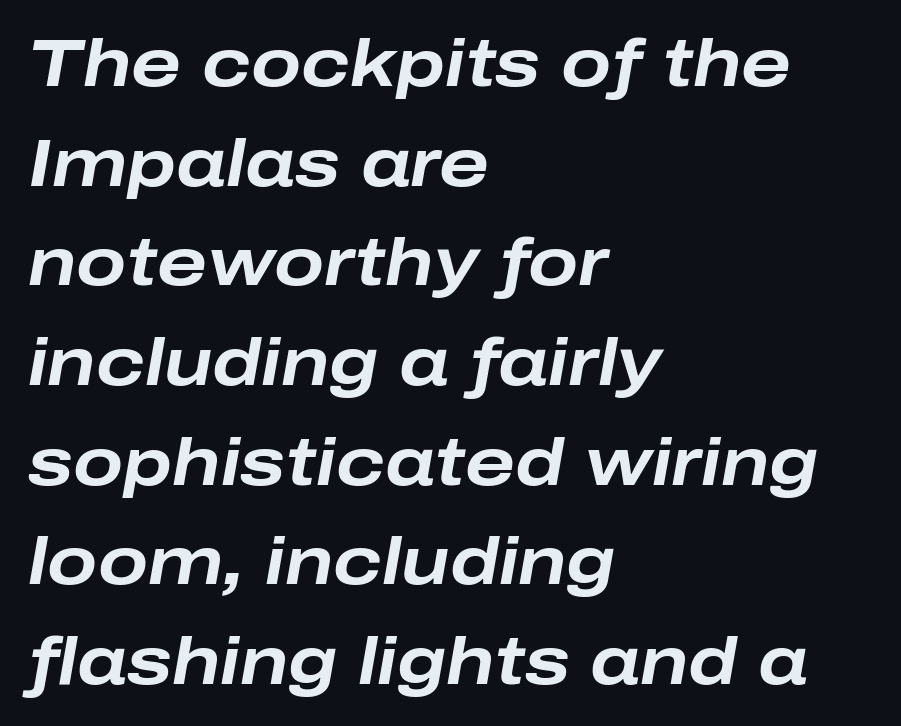
{"italic": "yes", "lean": "right", "slant_degrees": 10, "bold": "yes", "weight": "bold", "width": "wide", "stroke_contrast": "low", "x_height": "medium", "monospaced": "no", "underline": "no", "align": "left", "line_spacing": "normal", "line_spacing_ratio": 1.51, "letter_spacing": "normal", "letter_spacing_em": 0.0, "glyph_px": 66}
